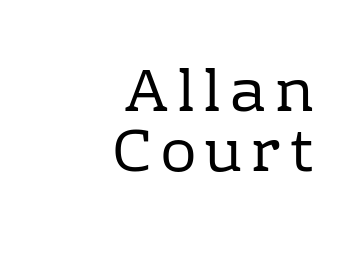
Only glyphs here, with clear space below each row. In CSS terms this would be text-align: right. Vertical strokes here are truly vertical. Character widths vary here, with narrow letters taking less room than wide ones. Weight: not bold — regular or lighter.
